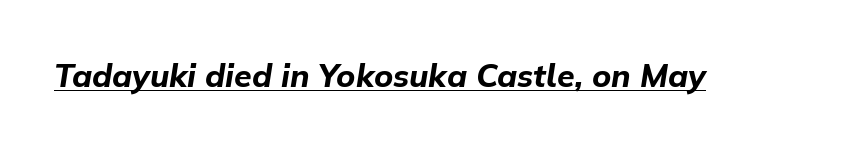
The image shows 32 px bold type, italic (leaning right); set normal letter spacing, underlined; low stroke contrast and a medium x-height.
